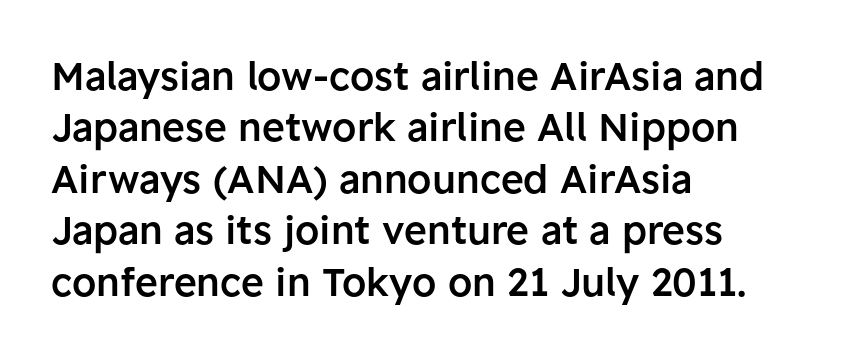
{"serif": "no", "italic": "no", "bold": "semi", "weight": "semibold", "width": "normal", "stroke_contrast": "low", "x_height": "medium", "monospaced": "no", "underline": "no", "align": "left", "line_spacing": "normal", "line_spacing_ratio": 1.32, "letter_spacing": "normal", "letter_spacing_em": 0.0, "glyph_px": 39}
